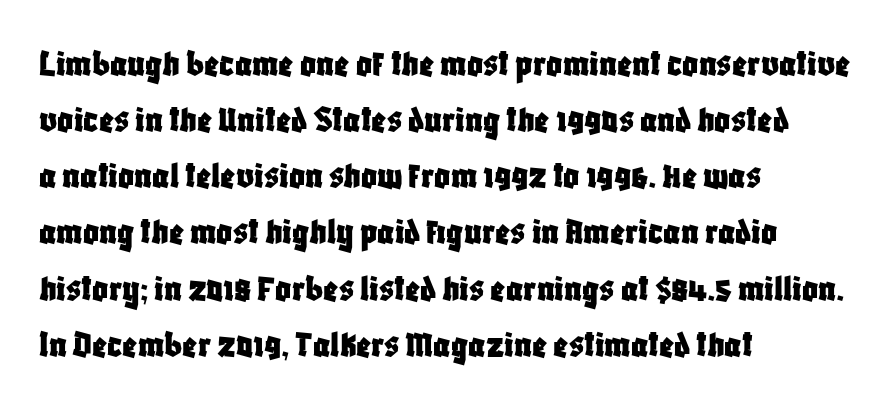
{"serif": "no", "italic": "no", "width": "condensed", "stroke_contrast": "low", "x_height": "large", "monospaced": "no", "underline": "no", "align": "left", "line_spacing": "normal", "line_spacing_ratio": 1.44, "letter_spacing": "normal", "letter_spacing_em": 0.0, "glyph_px": 39}
